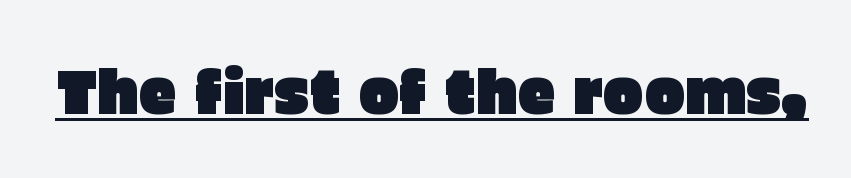
Q: Is the text italic (slanted)? A: No, it is upright.
Q: Is the typeface a serif or a sans-serif typeface? A: Sans-serif.
Q: Is the text underlined? A: Yes.
Q: Is the spacing between letters normal or unusually wide? A: Normal.
Q: Width (condensed, normal, or wide)? A: Normal.
Q: Stroke contrast? A: Low.
Q: x-height? A: Large.
Q: Monospaced? A: No.
